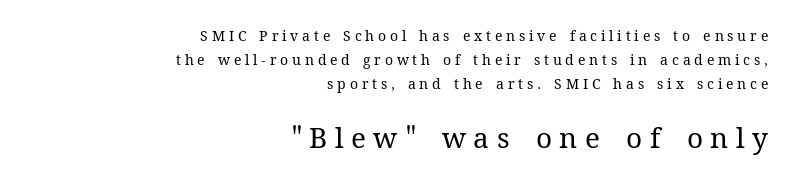
Q: Is the text bold? A: No.
Q: Is the text italic (slanted)? A: No, it is upright.
Q: Is the text underlined? A: No.
Q: How is the paragraph aligned? A: Right-aligned.
Q: Is the spacing between letters normal or unusually wide? A: Unusually wide.
Q: Which block of text is set in a larger size, the first (top) or the second (bottom)? A: The second (bottom) one.
Q: Width (condensed, normal, or wide)? A: Normal.
Q: Stroke contrast? A: Medium.
Q: x-height? A: Medium.
Q: Monospaced? A: No.
